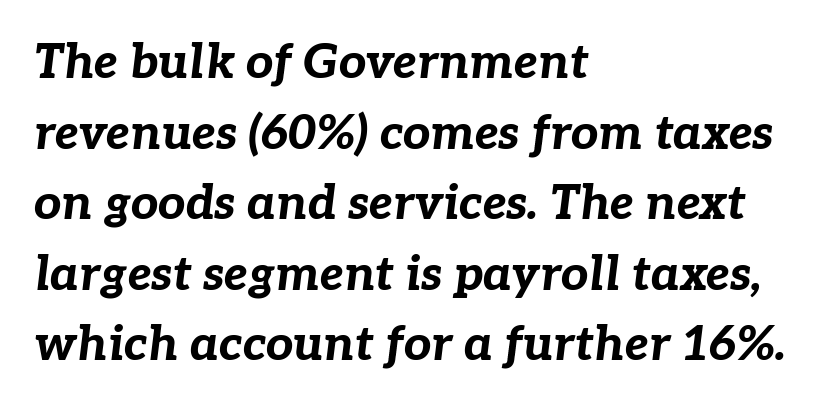
The image shows 48 px bold type, italic (leaning right); set left-aligned, normal line spacing (1.47x), normal letter spacing, not underlined; low stroke contrast and a medium x-height.
